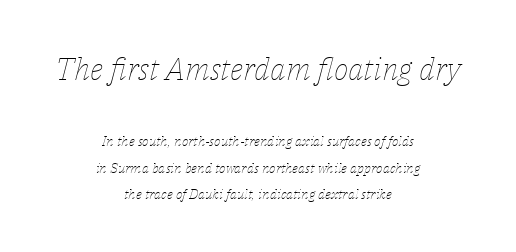
Q: Is the text bold? A: No.
Q: Is the text italic (slanted)? A: Yes, it leans right by about 14 degrees.
Q: Is the text underlined? A: No.
Q: How is the paragraph aligned? A: Centered.
Q: Is the spacing between letters normal or unusually wide? A: Normal.
Q: Which block of text is set in a larger size, the first (top) or the second (bottom)? A: The first (top) one.
Q: Width (condensed, normal, or wide)? A: Normal.
Q: Stroke contrast? A: Low.
Q: x-height? A: Medium.
Q: Monospaced? A: No.
